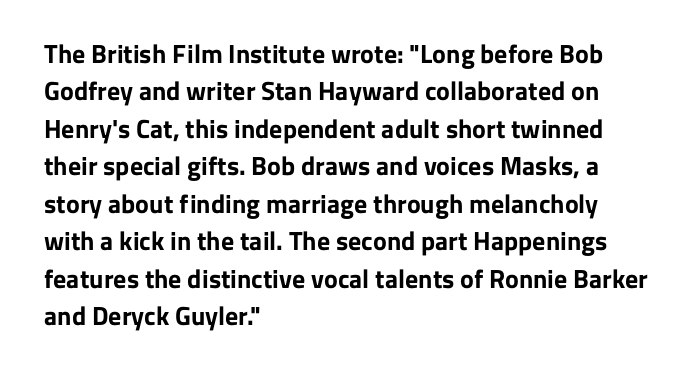
Q: Is the text bold? A: Yes.
Q: Is the text italic (slanted)? A: No, it is upright.
Q: Is the text underlined? A: No.
Q: How is the paragraph aligned? A: Left-aligned.
Q: Is the spacing between letters normal or unusually wide? A: Normal.
Q: Is the spacing between lines tight, normal or loose? A: Normal.
